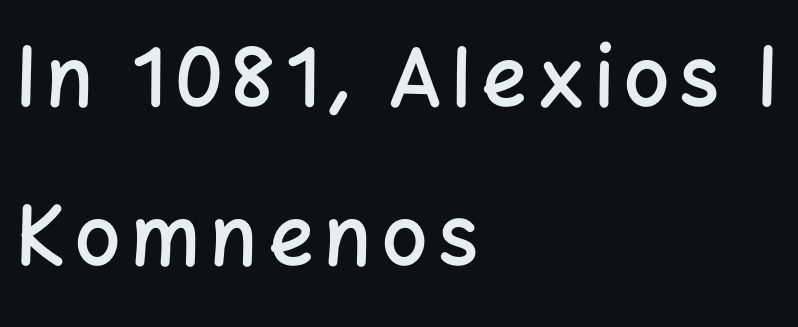
Think of a printed novel: that variable character pitch is what you see here. Descenders are the only things crossing below the line. The rendering uses a large line-height, opening up the rows. This is roman type, the default non-slanted kind.
